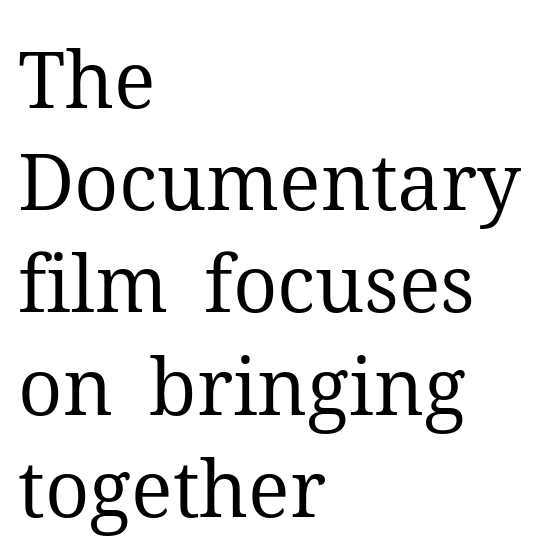
The words here are not underlined. Each letter keeps its own natural width here, so spacing adapts to shape. One-word summary of the alignment: left. How are the letters spaced? Ordinarily, with no added tracking. Vertically, the passage feels balanced, rows spaced as you'd expect. This is roman type, the default non-slanted kind.
